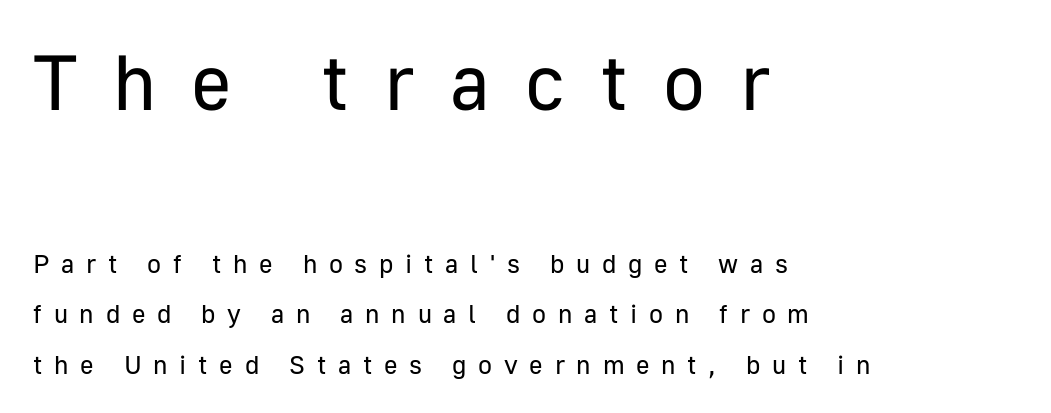
Examine the stroke ends and you'll find no serifs. A clean baseline with only descenders dipping below it. The face used here is proportionally spaced, like ordinary book or web type. Characters follow at a spacing far wider than the type designer built in. The passage shown stacks its lines with a broad gap.
